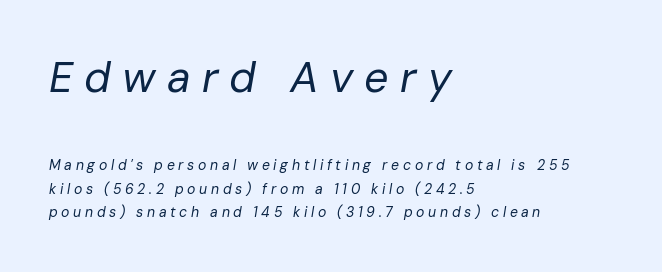
Q: Is the text bold? A: No.
Q: Is the text italic (slanted)? A: Yes, it leans right by about 10 degrees.
Q: Is the text underlined? A: No.
Q: How is the paragraph aligned? A: Left-aligned.
Q: Is the spacing between letters normal or unusually wide? A: Unusually wide.
Q: Is the spacing between lines tight, normal or loose? A: Normal.
Q: Which block of text is set in a larger size, the first (top) or the second (bottom)? A: The first (top) one.
Q: Width (condensed, normal, or wide)? A: Normal.
Q: Stroke contrast? A: Low.
Q: x-height? A: Medium.
Q: Monospaced? A: No.
